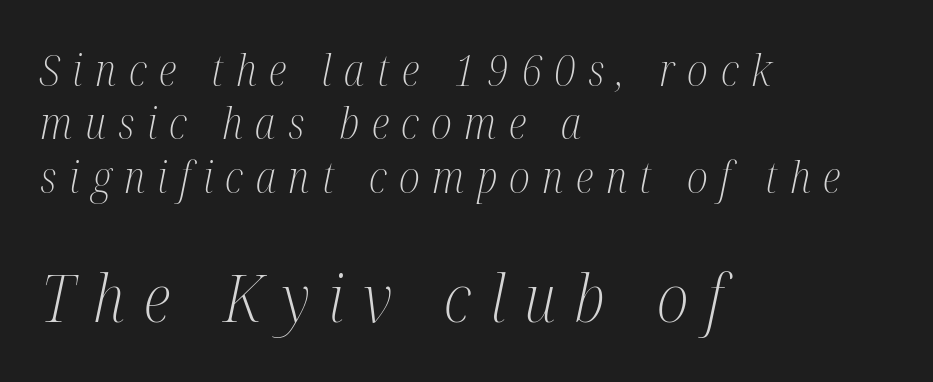
The image shows 65 px light, condensed serif type, italic (leaning right); set left-aligned, line spacing 1.24x, unusually wide letter spacing (+0.29 em), not underlined; the second (bottom) block is 1.51x larger; medium stroke contrast and a medium x-height.
